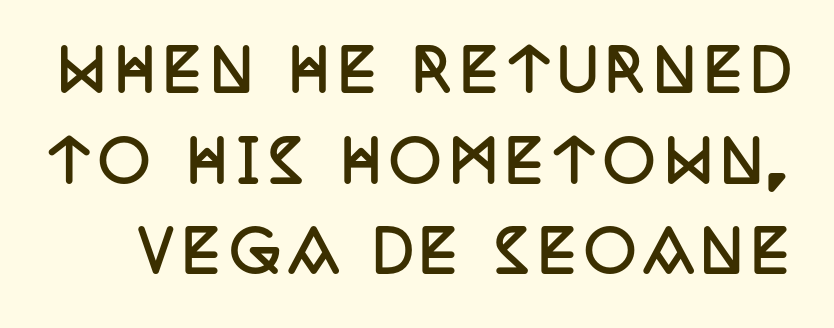
{"serif": "yes", "italic": "no", "bold": "yes", "weight": "semibold", "width": "condensed", "stroke_contrast": "low", "x_height": "large", "monospaced": "no", "underline": "no", "line_spacing": "normal", "line_spacing_ratio": 1.59, "glyph_px": 57}
